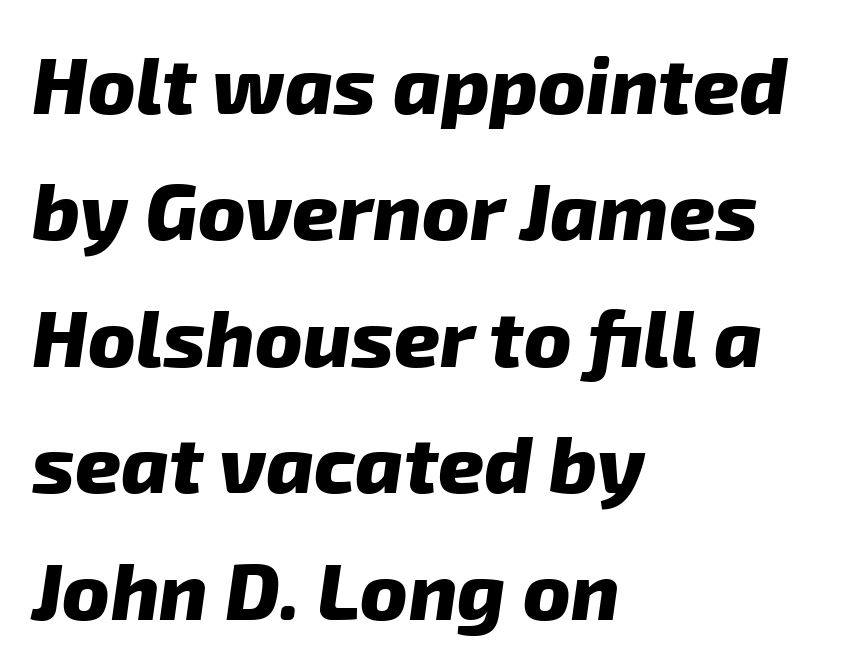
Q: Is the text bold? A: Yes.
Q: Is the typeface a serif or a sans-serif typeface? A: Sans-serif.
Q: Is the text underlined? A: No.
Q: How is the paragraph aligned? A: Left-aligned.
Q: Is the spacing between letters normal or unusually wide? A: Normal.
Q: Is the spacing between lines tight, normal or loose? A: Normal.
Q: Width (condensed, normal, or wide)? A: Normal.
Q: Stroke contrast? A: Low.
Q: x-height? A: Medium.
Q: Monospaced? A: No.
